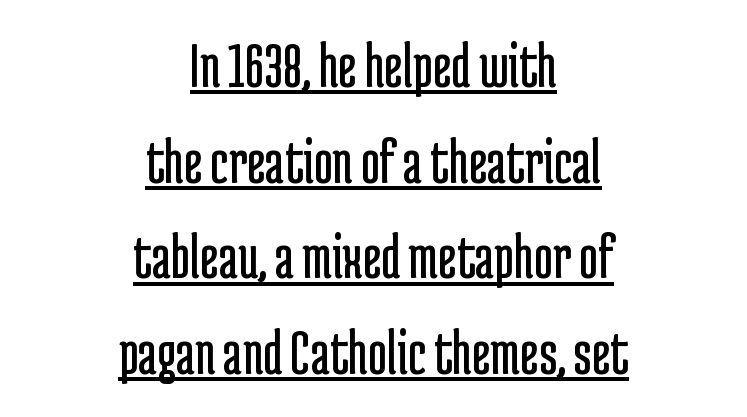
Q: Is the text bold? A: No.
Q: Is the text italic (slanted)? A: No, it is upright.
Q: Is the typeface a serif or a sans-serif typeface? A: Sans-serif.
Q: Is the text underlined? A: Yes.
Q: How is the paragraph aligned? A: Centered.
Q: Is the spacing between letters normal or unusually wide? A: Normal.
Q: Is the spacing between lines tight, normal or loose? A: Normal.
Q: Width (condensed, normal, or wide)? A: Condensed.
Q: Stroke contrast? A: Low.
Q: x-height? A: Medium.
Q: Monospaced? A: No.
